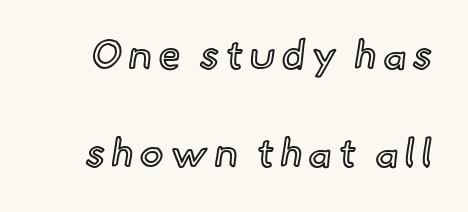
{"width": "normal", "x_height": "small", "monospaced": "no", "underline": "no", "line_spacing": "loose", "line_spacing_ratio": 2.44, "glyph_px": 40}
